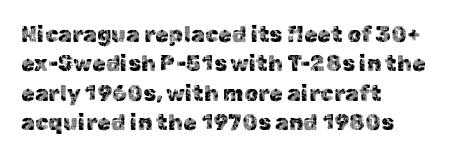
The image shows 22 px text type, upright; set left-aligned, normal line spacing (1.33x), normal letter spacing, not underlined.
